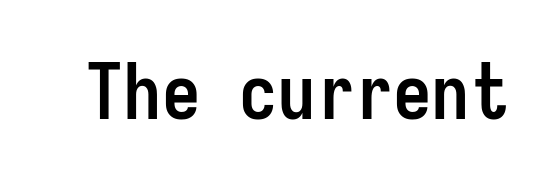
Q: Is the text bold? A: Yes.
Q: Is the text italic (slanted)? A: No, it is upright.
Q: Is the typeface a serif or a sans-serif typeface? A: Sans-serif.
Q: Is the text underlined? A: No.
Q: Is the spacing between letters normal or unusually wide? A: Normal.
Q: Width (condensed, normal, or wide)? A: Condensed.
Q: Stroke contrast? A: Low.
Q: x-height? A: Medium.
Q: Monospaced? A: Yes.
